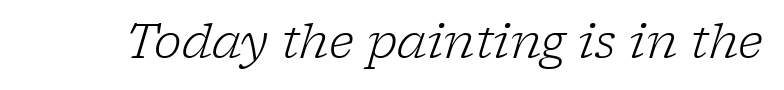
{"serif": "yes", "italic": "yes", "lean": "right", "slant_degrees": 17, "bold": "no", "weight": "light", "width": "normal", "stroke_contrast": "low", "x_height": "medium", "monospaced": "no", "underline": "no", "letter_spacing": "normal", "letter_spacing_em": 0.0, "glyph_px": 47}
